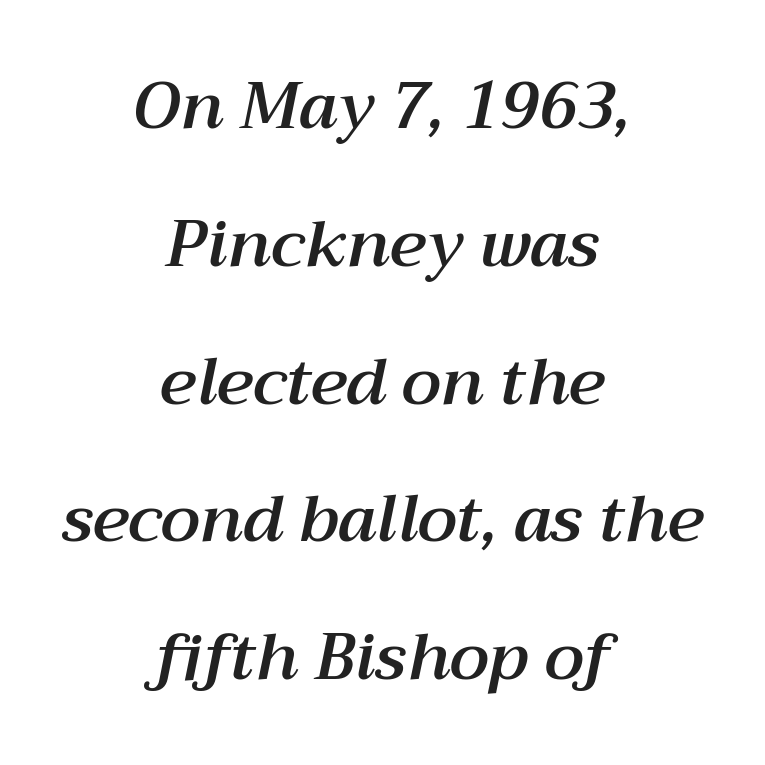
{"italic": "yes", "lean": "right", "slant_degrees": 12, "width": "normal", "stroke_contrast": "medium", "x_height": "medium", "monospaced": "no", "underline": "no", "align": "center", "line_spacing": "loose", "line_spacing_ratio": 2.12, "letter_spacing": "normal", "letter_spacing_em": 0.0, "glyph_px": 65}
